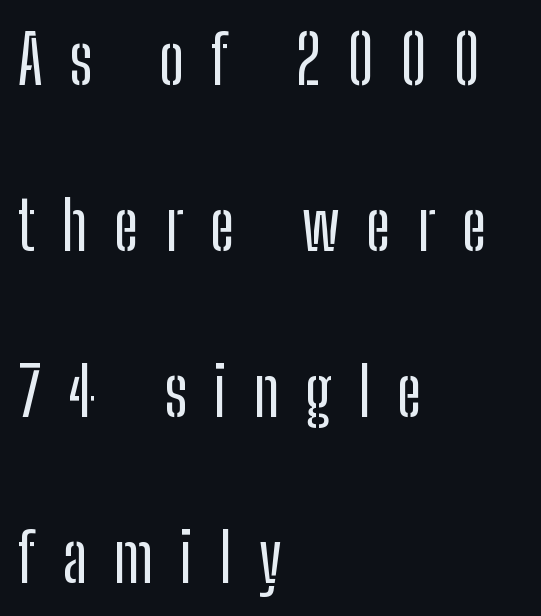
The image shows 68 px condensed sans-serif type, upright; set left-aligned, loose line spacing (2.44x), unusually wide letter spacing (+0.39 em), not underlined; low stroke contrast and a medium x-height.
